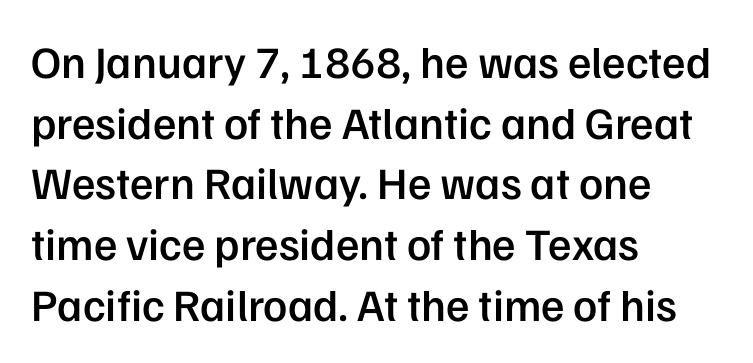
{"serif": "no", "italic": "no", "bold": "semi", "weight": "semibold", "width": "normal", "stroke_contrast": "low", "x_height": "medium", "monospaced": "no", "underline": "no", "align": "left", "line_spacing": "normal", "line_spacing_ratio": 1.35, "letter_spacing": "normal", "letter_spacing_em": 0.0, "glyph_px": 45}
